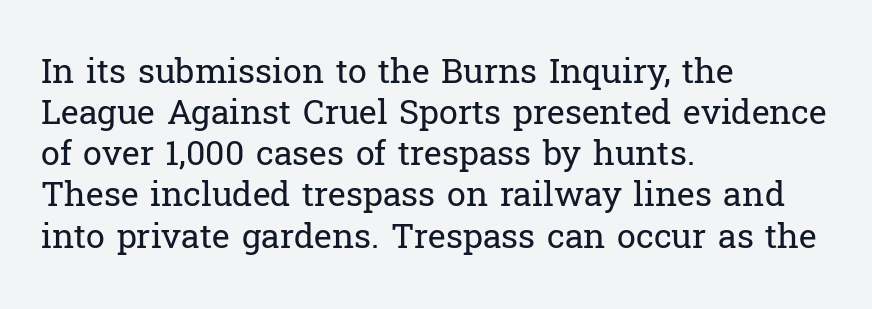
Q: Is the text bold? A: No.
Q: Is the text italic (slanted)? A: No, it is upright.
Q: Is the typeface a serif or a sans-serif typeface? A: Serif.
Q: Is the text underlined? A: No.
Q: How is the paragraph aligned? A: Left-aligned.
Q: Is the spacing between letters normal or unusually wide? A: Normal.
Q: Width (condensed, normal, or wide)? A: Normal.
Q: Stroke contrast? A: Low.
Q: x-height? A: Medium.
Q: Monospaced? A: No.
